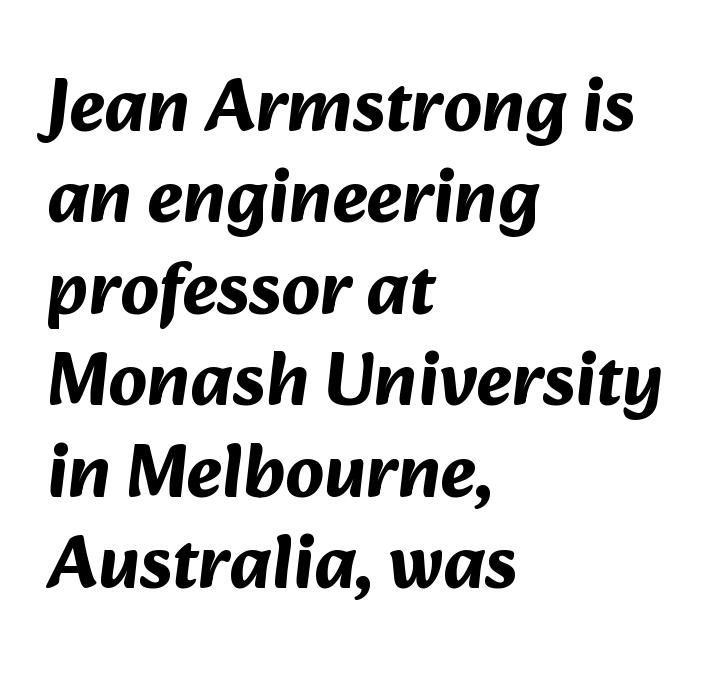
You could not count columns in this text — the font is proportionally spaced. Serifs: no, the terminals of the letterforms are clean. Every row of glyphs begins at an identical x-position on the left. The glyphs are unaccompanied by any horizontal stroke below them. Compared with an ordinary text face, these strokes are far heavier — a full bold.
